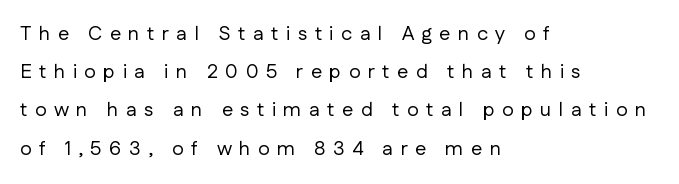
{"italic": "no", "bold": "no", "underline": "no", "align": "left", "line_spacing": "loose", "line_spacing_ratio": 1.91, "letter_spacing": "wide", "letter_spacing_em": 0.37, "glyph_px": 20}
